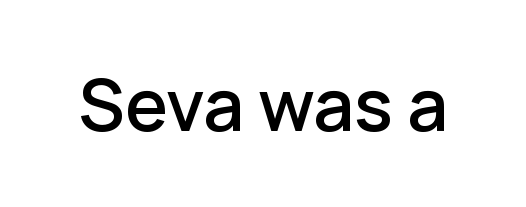
Q: Is the text italic (slanted)? A: No, it is upright.
Q: Is the typeface a serif or a sans-serif typeface? A: Sans-serif.
Q: Is the text underlined? A: No.
Q: Is the spacing between letters normal or unusually wide? A: Normal.
Q: Width (condensed, normal, or wide)? A: Normal.
Q: Stroke contrast? A: Low.
Q: x-height? A: Medium.
Q: Monospaced? A: No.
